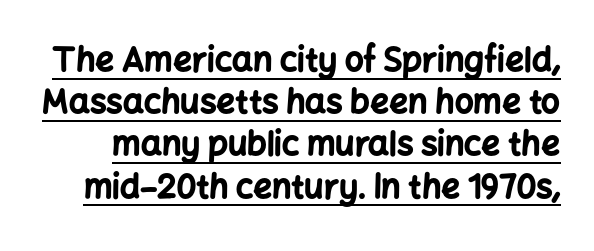
Q: Is the text bold? A: Yes.
Q: Is the text italic (slanted)? A: No, it is upright.
Q: Is the typeface a serif or a sans-serif typeface? A: Sans-serif.
Q: Is the text underlined? A: Yes.
Q: Is the spacing between letters normal or unusually wide? A: Normal.
Q: Is the spacing between lines tight, normal or loose? A: Normal.
Q: Width (condensed, normal, or wide)? A: Normal.
Q: Stroke contrast? A: Low.
Q: x-height? A: Medium.
Q: Monospaced? A: No.
